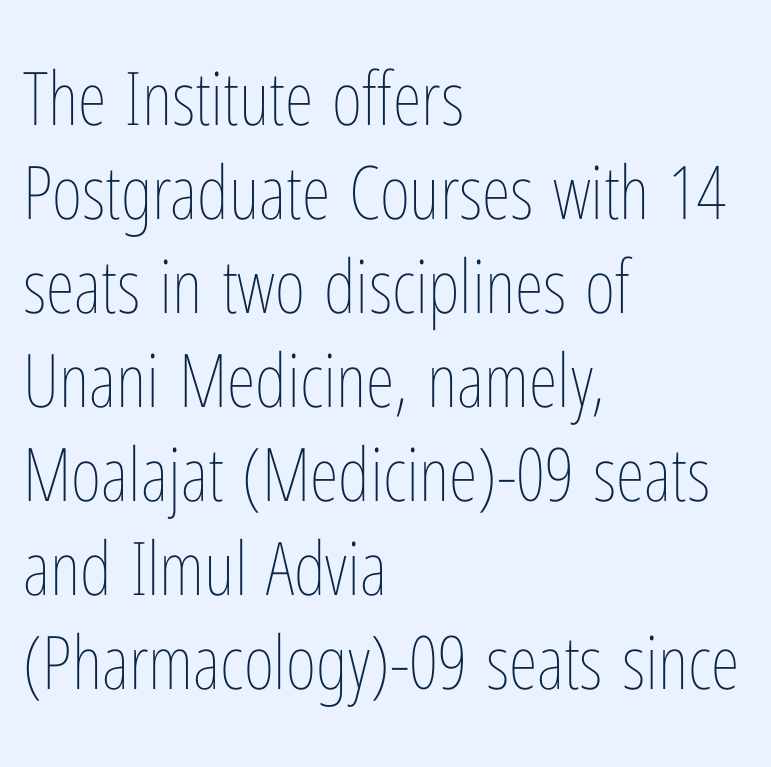
The letterforms sit at book weight or below. Designer's note — italics off, roman on. Proportional: the letters do not fall into vertical columns. This sample uses plain, unmodified letter spacing.
